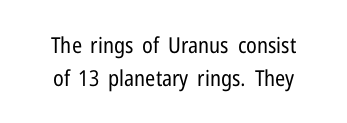
Q: Is the text bold? A: No.
Q: Is the text italic (slanted)? A: No, it is upright.
Q: Is the text underlined? A: No.
Q: How is the paragraph aligned? A: Centered.
Q: Is the spacing between letters normal or unusually wide? A: Normal.
Q: Is the spacing between lines tight, normal or loose? A: Normal.
